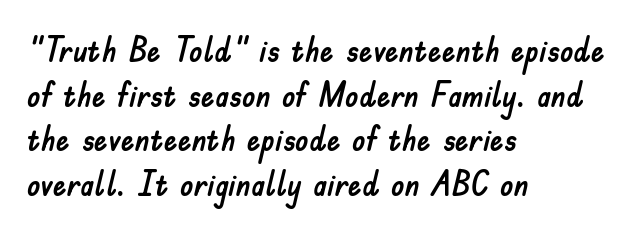
The image shows 34 px sans-serif type; set left-aligned, normal line spacing (1.31x), normal letter spacing, not underlined; low stroke contrast and a small x-height.
